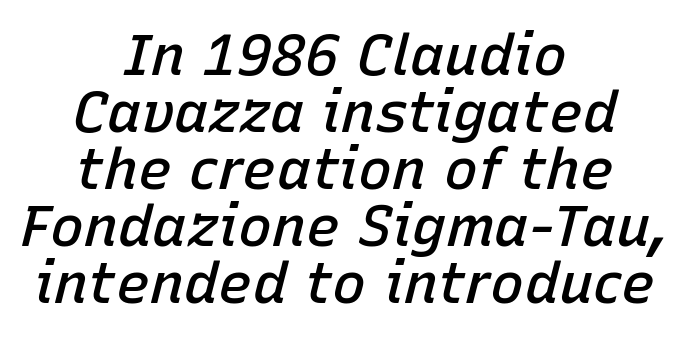
Does the lettering tilt? It does — this is italic. Inter-character spacing is left at the font's built-in metrics. Reading down the block, each line starts at a different indent, mirrored at its end. The letters advance in unequal steps, a hallmark of proportional type. Leading: reduced. Any mark beneath the type? The region is blank.
